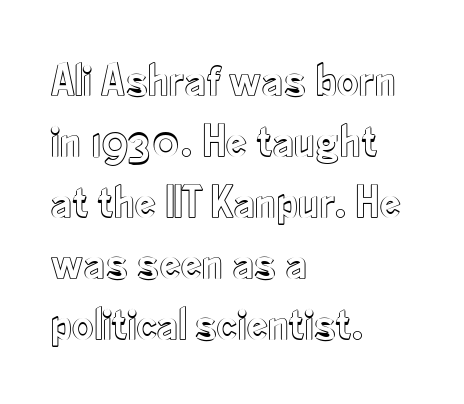
Q: Is the text italic (slanted)? A: No, it is upright.
Q: Is the text underlined? A: No.
Q: How is the paragraph aligned? A: Left-aligned.
Q: Is the spacing between letters normal or unusually wide? A: Normal.
Q: Is the spacing between lines tight, normal or loose? A: Normal.
Q: Width (condensed, normal, or wide)? A: Condensed.
Q: x-height? A: Small.
Q: Monospaced? A: No.
